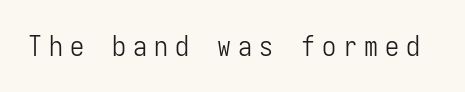
Q: Is the text bold? A: No.
Q: Is the text italic (slanted)? A: No, it is upright.
Q: Is the typeface a serif or a sans-serif typeface? A: Sans-serif.
Q: Is the text underlined? A: No.
Q: Is the spacing between letters normal or unusually wide? A: Unusually wide.
Q: Width (condensed, normal, or wide)? A: Condensed.
Q: Stroke contrast? A: Low.
Q: x-height? A: Medium.
Q: Monospaced? A: Yes.
